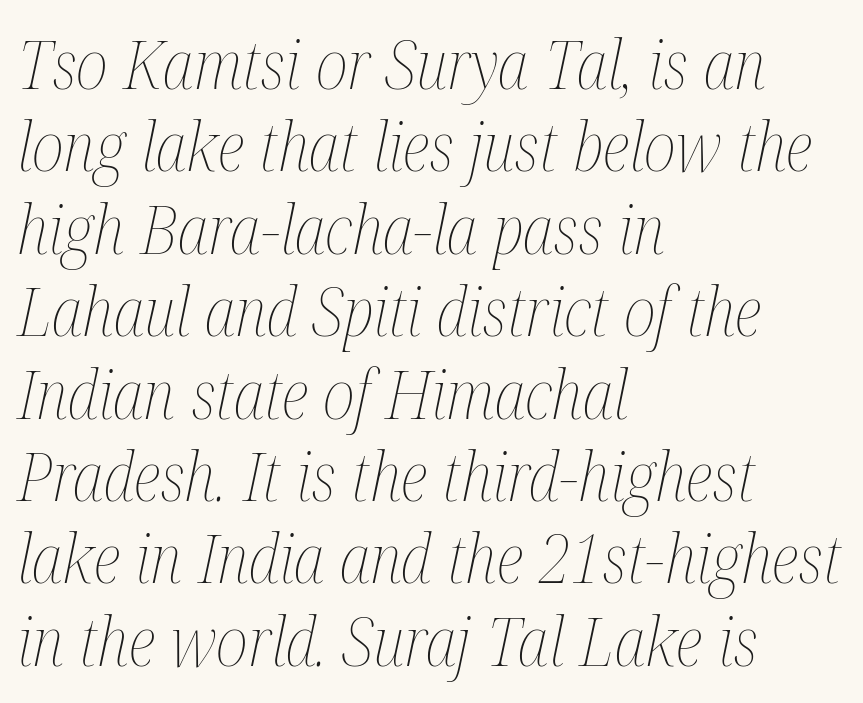
{"italic": "yes", "lean": "right", "slant_degrees": 12, "bold": "no", "weight": "thin", "width": "condensed", "stroke_contrast": "medium", "x_height": "medium", "monospaced": "no", "underline": "no", "align": "left", "line_spacing_ratio": 1.23, "letter_spacing": "normal", "letter_spacing_em": 0.0, "glyph_px": 67}
